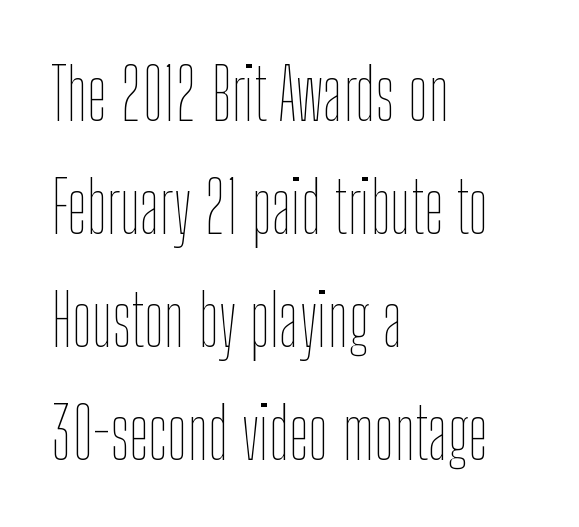
The image shows 71 px thin, condensed type, upright; set left-aligned, normal line spacing (1.59x), normal letter spacing, not underlined; low stroke contrast and a medium x-height.
